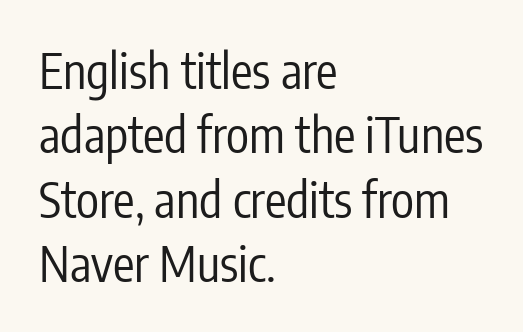
The image shows 48 px regular-weight, condensed sans-serif type, upright; set left-aligned, normal line spacing (1.34x), normal letter spacing, not underlined; low stroke contrast and a medium x-height.
